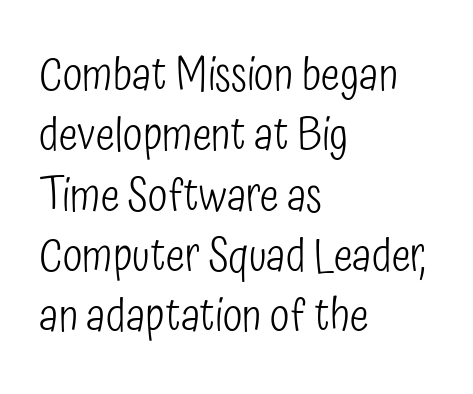
Q: Is the text bold? A: No.
Q: Is the text italic (slanted)? A: No, it is upright.
Q: Is the typeface a serif or a sans-serif typeface? A: Sans-serif.
Q: Is the text underlined? A: No.
Q: How is the paragraph aligned? A: Left-aligned.
Q: Is the spacing between letters normal or unusually wide? A: Normal.
Q: Is the spacing between lines tight, normal or loose? A: Normal.
Q: Width (condensed, normal, or wide)? A: Condensed.
Q: Stroke contrast? A: Low.
Q: x-height? A: Medium.
Q: Monospaced? A: No.
